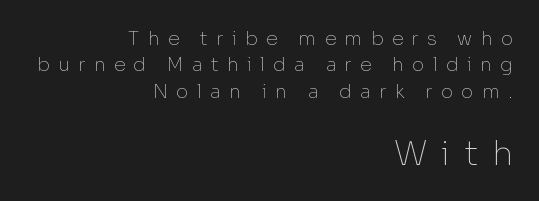
{"serif": "no", "italic": "no", "bold": "no", "weight": "thin", "width": "normal", "stroke_contrast": "low", "x_height": "medium", "monospaced": "no", "underline": "no", "align": "right", "line_spacing": "normal", "line_spacing_ratio": 1.39, "letter_spacing": "wide", "letter_spacing_em": 0.43, "larger_block": "second", "size_ratio": 1.74, "glyph_px": 33}
